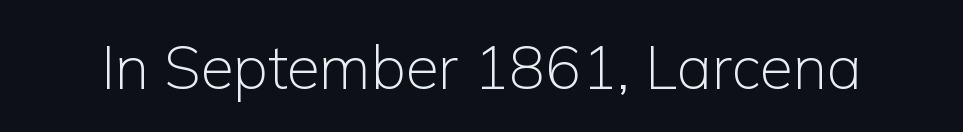
No extra ink here — the face is not bold. There is no visible air inserted between adjacent glyphs. The area under the type is left untouched. No feet cap the strokes, marking this as sans-serif type.
